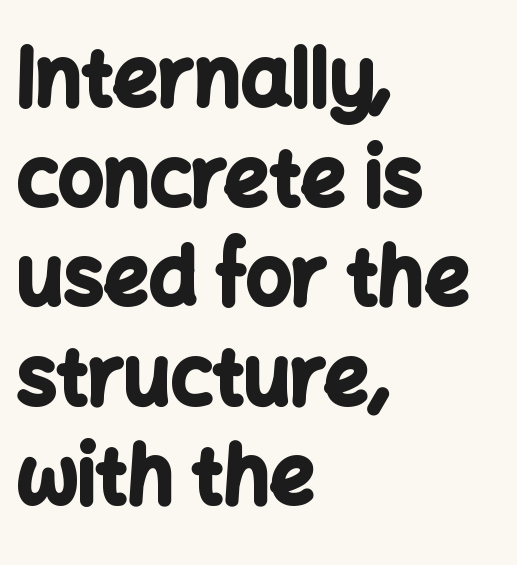
Q: Is the text bold? A: Yes.
Q: Is the text italic (slanted)? A: No, it is upright.
Q: Is the typeface a serif or a sans-serif typeface? A: Sans-serif.
Q: Is the text underlined? A: No.
Q: How is the paragraph aligned? A: Left-aligned.
Q: Is the spacing between letters normal or unusually wide? A: Normal.
Q: Is the spacing between lines tight, normal or loose? A: Normal.
Q: Width (condensed, normal, or wide)? A: Normal.
Q: Stroke contrast? A: Low.
Q: x-height? A: Medium.
Q: Monospaced? A: No.
